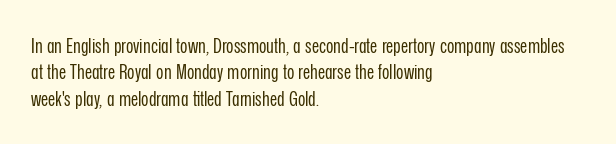
Characters remain perfectly vertical along every line. Rows of type keep a routine distance in the vertical direction. The face looks like a standard text weight, possibly lighter. Letter spacing: default. Each row of text sits above clean, open space.
